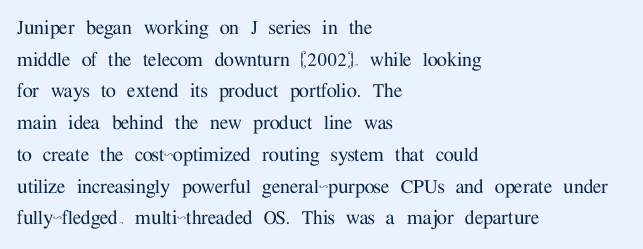
Q: Is the text italic (slanted)? A: No, it is upright.
Q: Is the text underlined? A: No.
Q: How is the paragraph aligned? A: Left-aligned.
Q: Is the spacing between letters normal or unusually wide? A: Normal.
Q: Is the spacing between lines tight, normal or loose? A: Normal.
